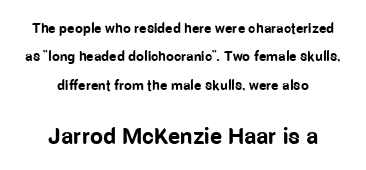
{"italic": "no", "bold": "yes", "underline": "no", "align": "center", "line_spacing": "loose", "line_spacing_ratio": 2.02, "letter_spacing": "normal", "letter_spacing_em": 0.0, "larger_block": "second", "size_ratio": 1.64, "glyph_px": 23}
